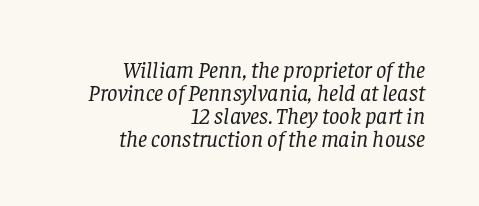
Q: Is the text bold? A: No.
Q: Is the text italic (slanted)? A: Yes, it leans right by about 8 degrees.
Q: Is the text underlined? A: No.
Q: How is the paragraph aligned? A: Right-aligned.
Q: Is the spacing between letters normal or unusually wide? A: Normal.
Q: Is the spacing between lines tight, normal or loose? A: Tight.
